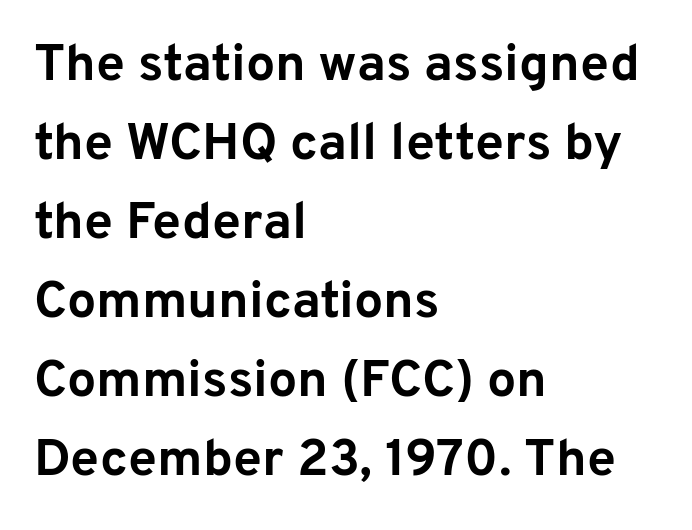
{"serif": "no", "italic": "no", "bold": "yes", "weight": "bold", "width": "normal", "stroke_contrast": "low", "x_height": "medium", "monospaced": "no", "underline": "no", "align": "left", "line_spacing": "normal", "line_spacing_ratio": 1.52, "letter_spacing": "normal", "letter_spacing_em": 0.0, "glyph_px": 52}
